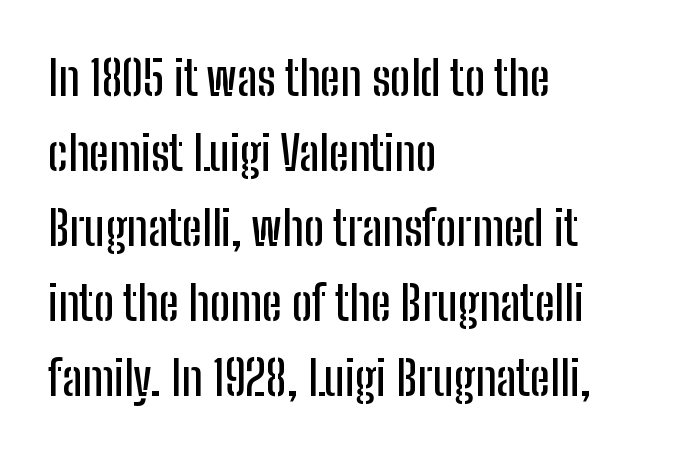
Q: Is the text italic (slanted)? A: No, it is upright.
Q: Is the typeface a serif or a sans-serif typeface? A: Sans-serif.
Q: Is the text underlined? A: No.
Q: How is the paragraph aligned? A: Left-aligned.
Q: Is the spacing between letters normal or unusually wide? A: Normal.
Q: Is the spacing between lines tight, normal or loose? A: Normal.
Q: Width (condensed, normal, or wide)? A: Condensed.
Q: Stroke contrast? A: Low.
Q: x-height? A: Medium.
Q: Monospaced? A: No.
